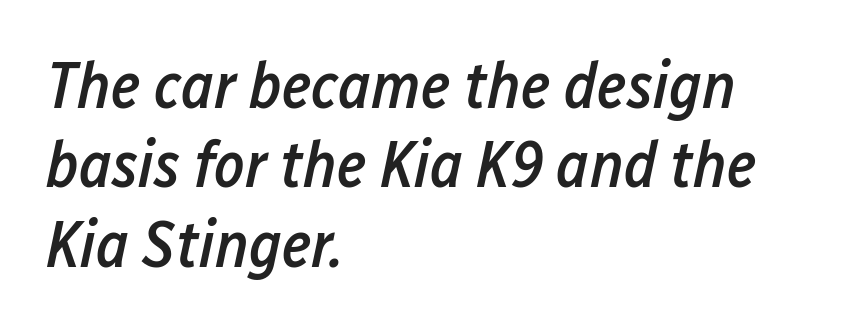
Nothing unusual about the tracking: characters are spaced as the font intends. This is moderately heavy type, rendered in semibold. This is oblique type, the kind used for emphasis or titles. The baseline area is clear.
